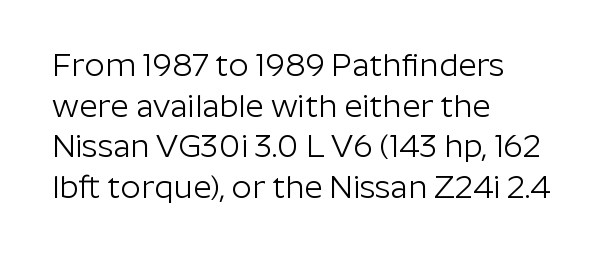
The image shows 32 px light sans-serif type, upright; set left-aligned, normal line spacing (1.27x), normal letter spacing, not underlined; low stroke contrast and a medium x-height.
